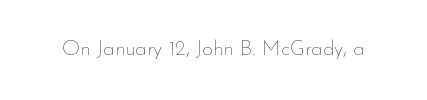
{"italic": "no", "bold": "no", "underline": "no", "letter_spacing": "normal", "letter_spacing_em": 0.0, "glyph_px": 21}
